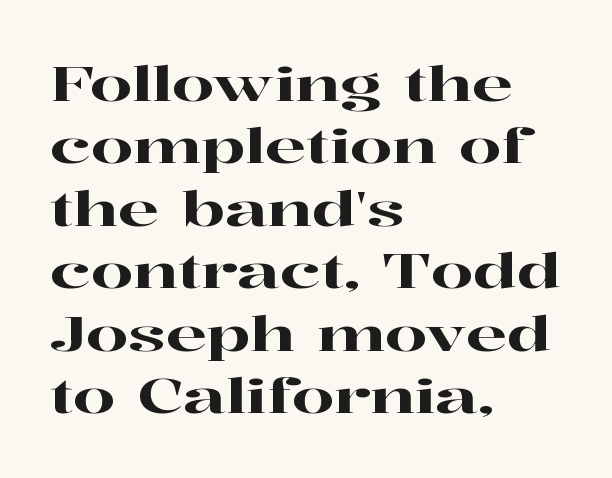
{"serif": "yes", "italic": "no", "width": "wide", "stroke_contrast": "high", "x_height": "medium", "monospaced": "no", "underline": "no", "align": "left", "line_spacing": "normal", "line_spacing_ratio": 1.3, "letter_spacing": "normal", "letter_spacing_em": 0.0, "glyph_px": 48}
